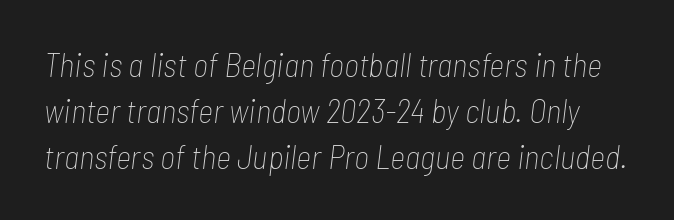
Q: Is the text bold? A: No.
Q: Is the text italic (slanted)? A: Yes, it leans right by about 7 degrees.
Q: Is the text underlined? A: No.
Q: Is the spacing between letters normal or unusually wide? A: Normal.
Q: Is the spacing between lines tight, normal or loose? A: Normal.
Q: Width (condensed, normal, or wide)? A: Condensed.
Q: Stroke contrast? A: Low.
Q: x-height? A: Medium.
Q: Monospaced? A: No.
